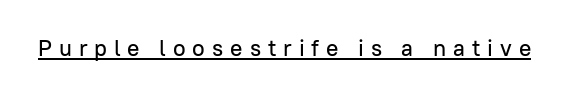
Q: Is the text italic (slanted)? A: No, it is upright.
Q: Is the text underlined? A: Yes.
Q: Is the spacing between letters normal or unusually wide? A: Unusually wide.
